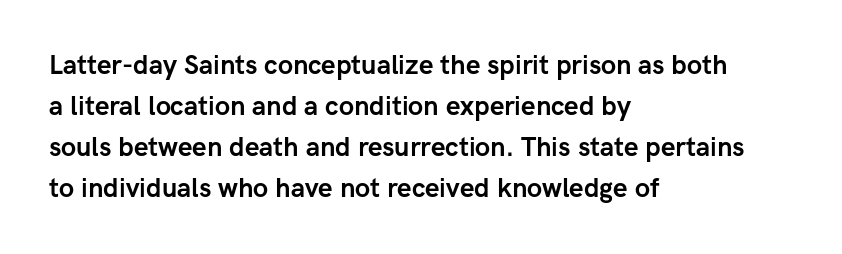
{"italic": "no", "bold": "yes", "underline": "no", "align": "left", "line_spacing": "normal", "line_spacing_ratio": 1.58, "letter_spacing": "normal", "letter_spacing_em": 0.0, "glyph_px": 26}
